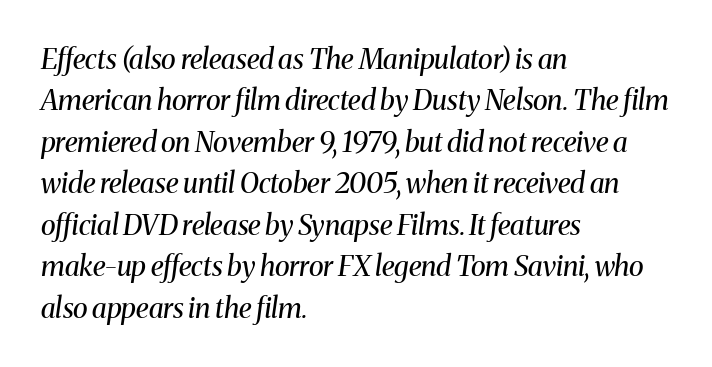
Each line starts at the same left margin while the right side varies. This sample uses an oblique cut, with every glyph tilted off the vertical. You can tell from the footed stems that serif type was used. Proportional: the letters do not fall into vertical columns. Underline: absent. Students, note that the glyphs here touch the page at normal intervals.
